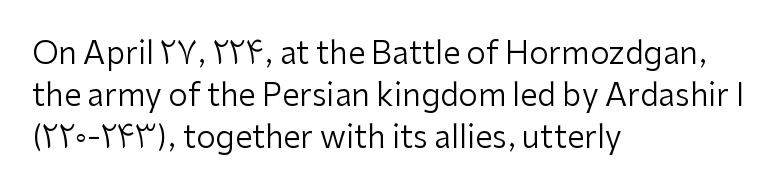
Q: Is the text bold? A: No.
Q: Is the text italic (slanted)? A: No, it is upright.
Q: Is the typeface a serif or a sans-serif typeface? A: Sans-serif.
Q: Is the text underlined? A: No.
Q: How is the paragraph aligned? A: Left-aligned.
Q: Is the spacing between letters normal or unusually wide? A: Normal.
Q: Is the spacing between lines tight, normal or loose? A: Normal.
Q: Width (condensed, normal, or wide)? A: Normal.
Q: Stroke contrast? A: Low.
Q: x-height? A: Medium.
Q: Monospaced? A: No.
